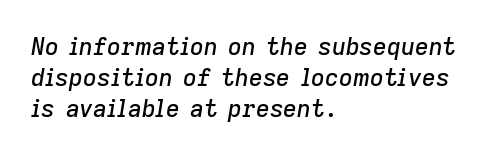
Q: Is the text italic (slanted)? A: Yes, it leans right by about 9 degrees.
Q: Is the text underlined? A: No.
Q: How is the paragraph aligned? A: Left-aligned.
Q: Is the spacing between letters normal or unusually wide? A: Normal.
Q: Is the spacing between lines tight, normal or loose? A: Normal.
